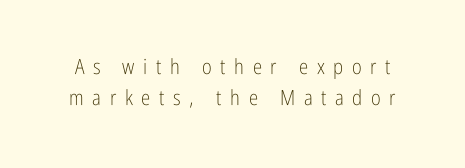
{"italic": "no", "bold": "no", "underline": "no", "line_spacing": "normal", "line_spacing_ratio": 1.48, "letter_spacing": "wide", "letter_spacing_em": 0.41, "glyph_px": 21}
